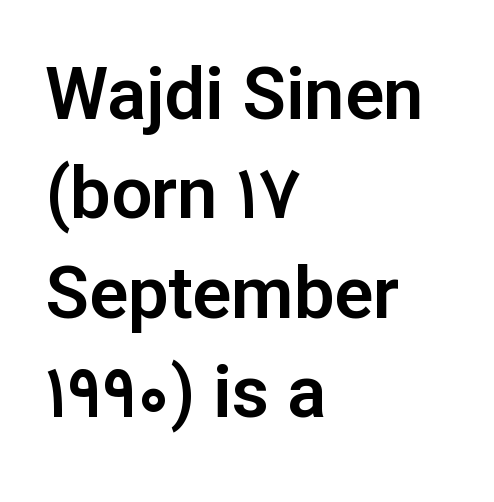
{"serif": "no", "italic": "no", "width": "normal", "stroke_contrast": "low", "x_height": "medium", "monospaced": "no", "underline": "no", "align": "left", "line_spacing": "normal", "line_spacing_ratio": 1.38, "letter_spacing": "normal", "letter_spacing_em": 0.0, "glyph_px": 72}
